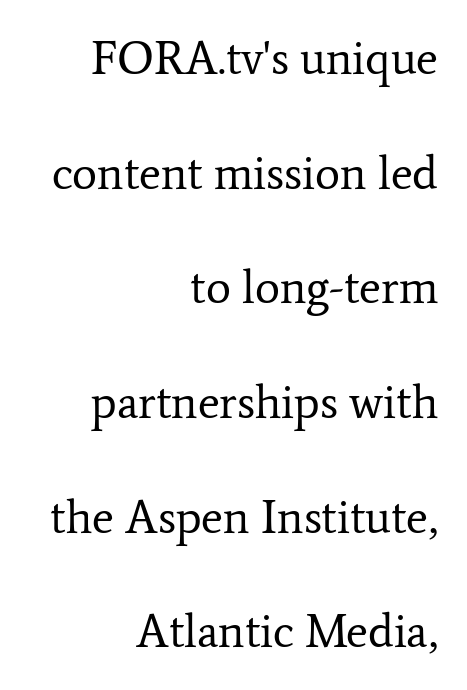
The image shows 47 px regular-weight serif type, upright; set right-aligned, loose line spacing (2.44x), normal letter spacing, not underlined; low stroke contrast and a medium x-height.
